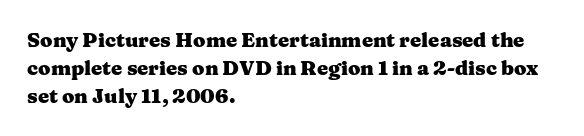
{"italic": "no", "bold": "yes", "underline": "no", "align": "left", "line_spacing": "normal", "line_spacing_ratio": 1.4, "letter_spacing": "normal", "letter_spacing_em": 0.0, "glyph_px": 20}
